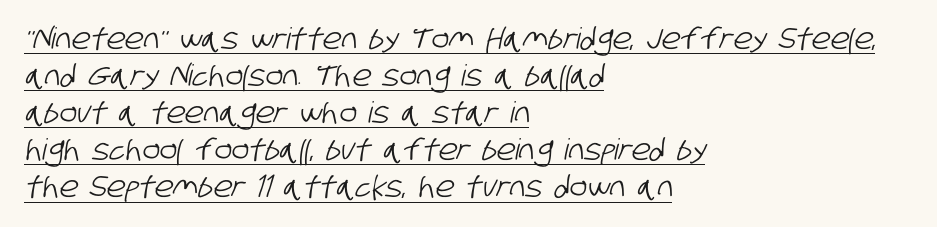
Note the varied advance widths — an 'i' is clearly narrower than an 'm'. Look at the tracking — it's just the regular setting, nothing added. Typographically, this falls in the sans-serif category. The block of text has a typical density, with ordinary space between rows. This rendering uses left alignment, leaving the right contour irregular.
